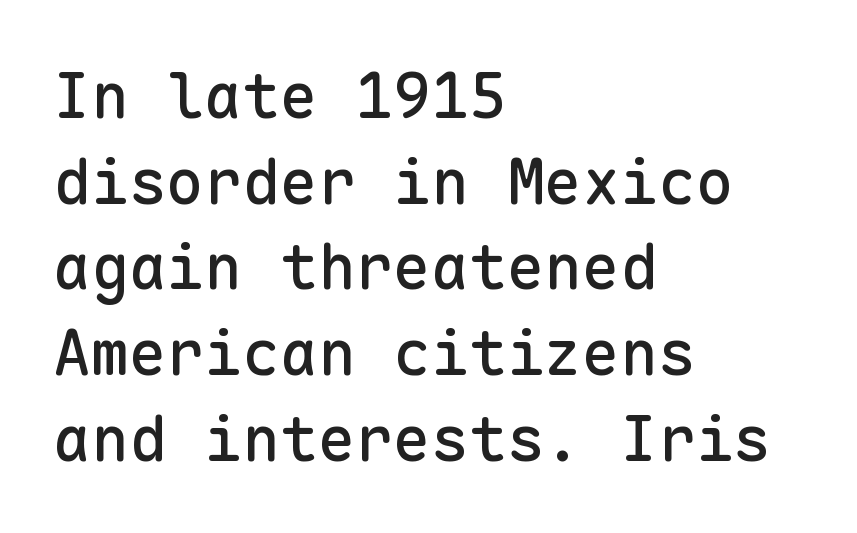
The line texture is even and compact thanks to regular tracking. Decoration check: the copy has no underline. Note: no serifs on the glyphs. Regular leading. You can tell it's not italic because the verticals are truly vertical.
